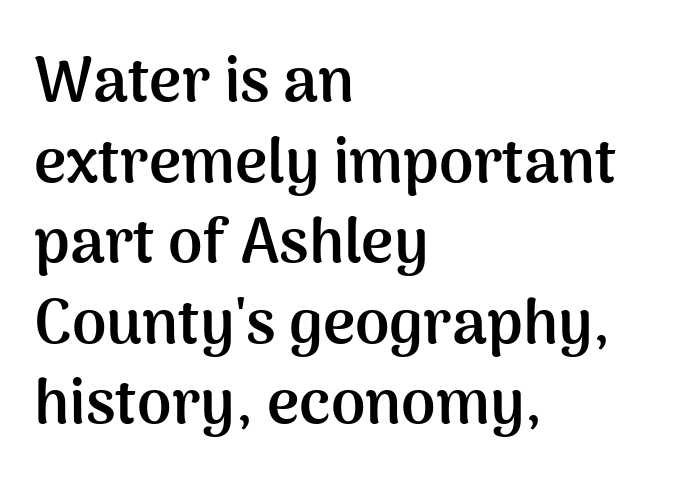
{"serif": "no", "italic": "no", "bold": "yes", "weight": "semibold", "width": "normal", "stroke_contrast": "medium", "x_height": "medium", "monospaced": "no", "underline": "no", "align": "left", "line_spacing": "normal", "line_spacing_ratio": 1.3, "letter_spacing": "normal", "letter_spacing_em": 0.0, "glyph_px": 62}
